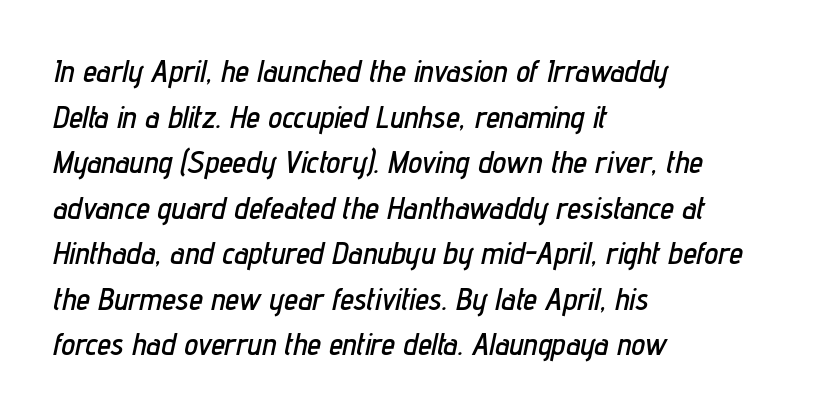
Is this a fixed-width face? No — the glyphs have proportional, varying widths. Plain, unruled lines of type. Line starts are locked; line ends wander. Glyph-to-glyph distance matches everyday printed text. In terms of leading, this rendering sits right in the middle. This is oblique type, the kind used for emphasis or titles.
